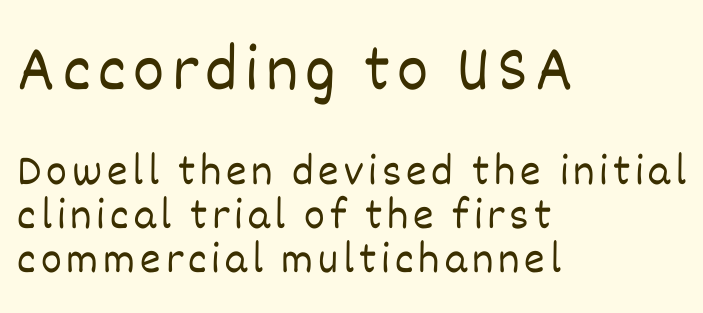
The image shows 66 px light type, upright; set left-aligned, tight line spacing (1.0x), not underlined; the first (top) block is 1.5x larger; low stroke contrast and a large x-height.
